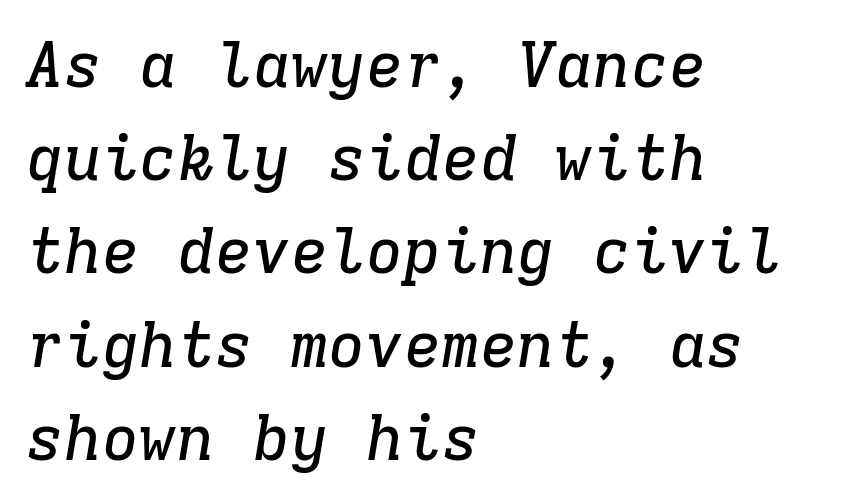
The letters are slanted; this is an italic face. Successive baselines arrive at the customary interval. The lines are quadded left. Here the designer chose a console-style face with uniform glyph widths. Check under the words: just untouched page. The letterforms sit shoulder to shoulder at normal distance.
